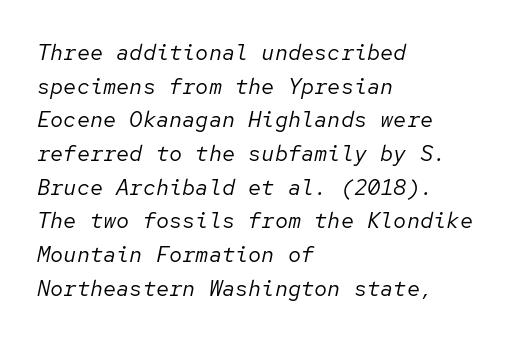
Q: Is the text bold? A: No.
Q: Is the text italic (slanted)? A: Yes, it leans right by about 12 degrees.
Q: Is the text underlined? A: No.
Q: How is the paragraph aligned? A: Left-aligned.
Q: Is the spacing between letters normal or unusually wide? A: Normal.
Q: Is the spacing between lines tight, normal or loose? A: Normal.
